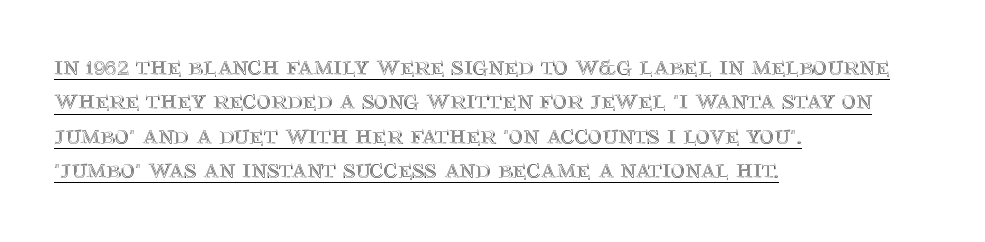
Q: Is the text italic (slanted)? A: No, it is upright.
Q: Is the text underlined? A: Yes.
Q: How is the paragraph aligned? A: Left-aligned.
Q: Is the spacing between letters normal or unusually wide? A: Normal.
Q: Is the spacing between lines tight, normal or loose? A: Normal.
